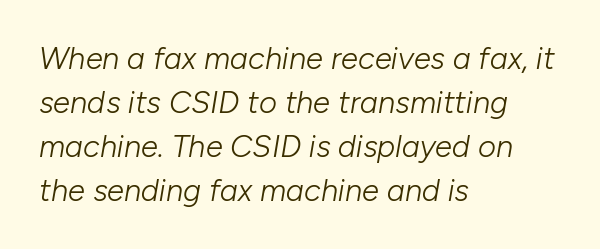
Q: Is the text bold? A: No.
Q: Is the text italic (slanted)? A: Yes, it leans right by about 10 degrees.
Q: Is the text underlined? A: No.
Q: How is the paragraph aligned? A: Left-aligned.
Q: Is the spacing between letters normal or unusually wide? A: Normal.
Q: Is the spacing between lines tight, normal or loose? A: Normal.
Q: Width (condensed, normal, or wide)? A: Normal.
Q: Stroke contrast? A: Low.
Q: x-height? A: Medium.
Q: Monospaced? A: No.
